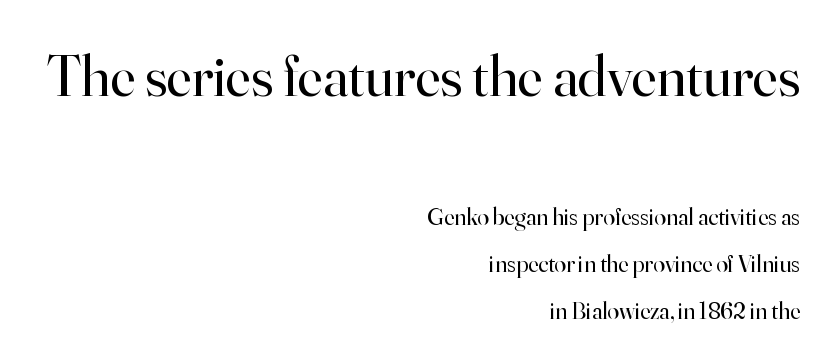
The image shows 59 px regular-weight serif type, upright; set right-aligned, loose line spacing (1.96x), normal letter spacing, not underlined; the first (top) block is 2.46x larger; high stroke contrast and a small x-height.
